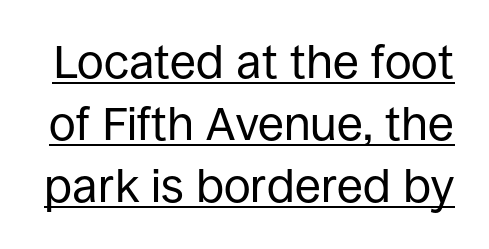
Like a heading marked for emphasis, these lines bear an underscore. Do the characters align in a grid? No, the font is proportional. Each letter's strokes conclude bluntly, with no projecting serifs. The letterforms sit at book weight or below. There is no visible air inserted between adjacent glyphs. Tall strokes in this sample are plumb rather than angled.
